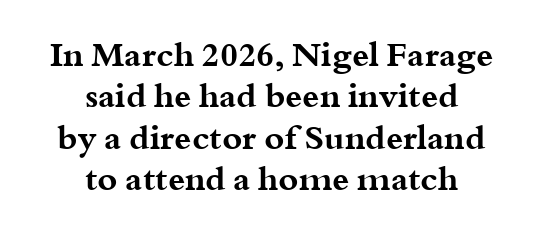
The image shows 34 px bold, wide serif type, upright; set centered, line spacing 1.22x, normal letter spacing, not underlined; medium stroke contrast and a small x-height.
